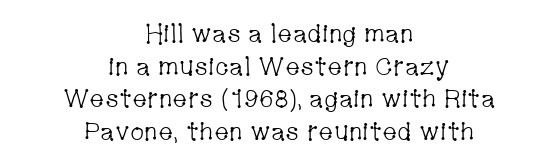
Q: Is the text bold? A: No.
Q: Is the text italic (slanted)? A: No, it is upright.
Q: Is the text underlined? A: No.
Q: How is the paragraph aligned? A: Centered.
Q: Is the spacing between letters normal or unusually wide? A: Normal.
Q: Is the spacing between lines tight, normal or loose? A: Normal.
